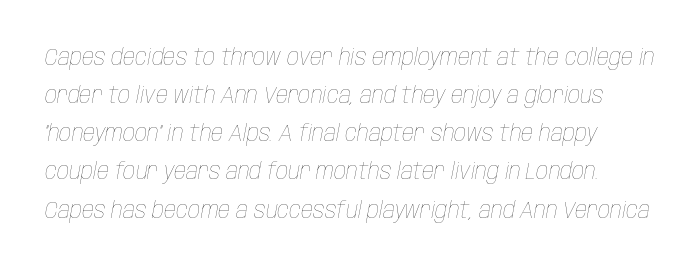
The image shows 24 px text type, italic (leaning right); set normal line spacing (1.59x), normal letter spacing, not underlined.
